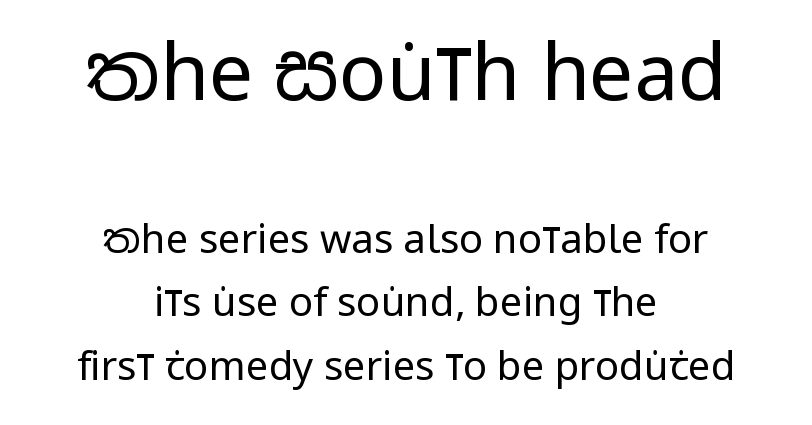
Q: Is the text bold? A: No.
Q: Is the text italic (slanted)? A: No, it is upright.
Q: Is the typeface a serif or a sans-serif typeface? A: Sans-serif.
Q: Is the text underlined? A: No.
Q: How is the paragraph aligned? A: Centered.
Q: Is the spacing between letters normal or unusually wide? A: Normal.
Q: Is the spacing between lines tight, normal or loose? A: Normal.
Q: Which block of text is set in a larger size, the first (top) or the second (bottom)? A: The first (top) one.
Q: Width (condensed, normal, or wide)? A: Condensed.
Q: Stroke contrast? A: Low.
Q: x-height? A: Large.
Q: Monospaced? A: No.
